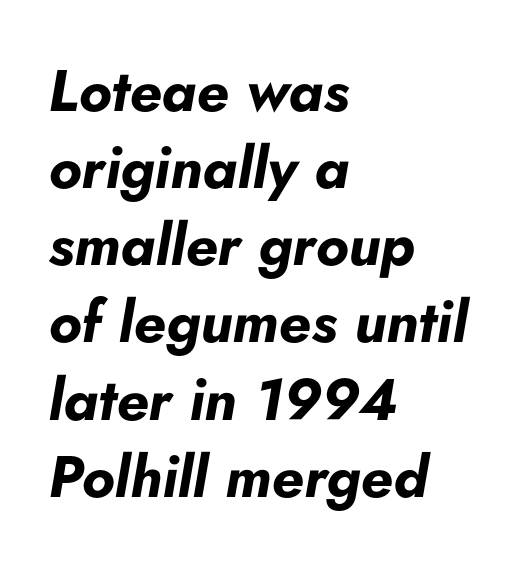
The image shows 58 px bold type, italic (leaning right); set left-aligned, normal line spacing (1.33x), normal letter spacing, not underlined; low stroke contrast and a small x-height.
